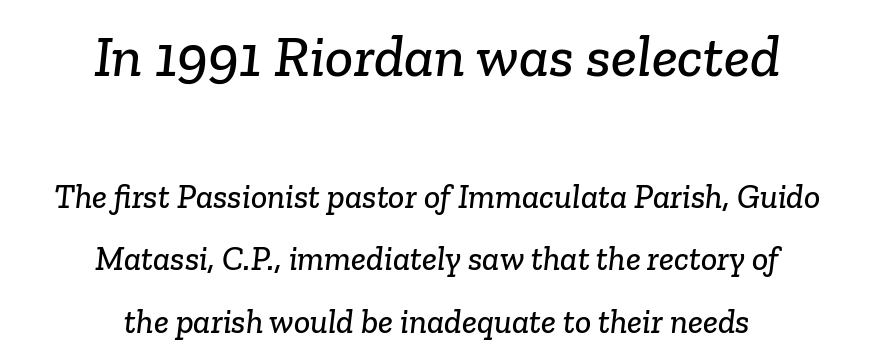
{"serif": "yes", "width": "normal", "stroke_contrast": "low", "x_height": "medium", "monospaced": "no", "underline": "no", "align": "center", "line_spacing_ratio": 1.83, "letter_spacing": "normal", "letter_spacing_em": 0.0, "larger_block": "first", "size_ratio": 1.74, "glyph_px": 59}
